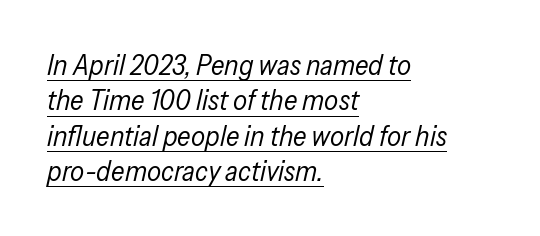
The line texture is even and compact thanks to regular tracking. Vertical spacing — default. Underline: present. Here the designer chose a conventional face with non-uniform glyph widths.
